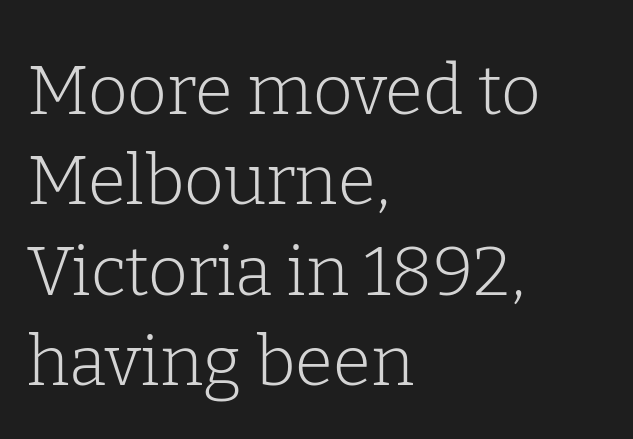
Each line starts at the same left margin while the right side varies. Leading: standard. A light-to-regular cut is what we see here. In terms of posture, this sample is upright. Is the letter spacing exaggerated? No — it looks like the ordinary default.
